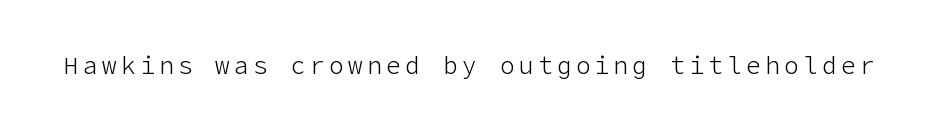
The image shows 24 px text type, upright; set not underlined.
